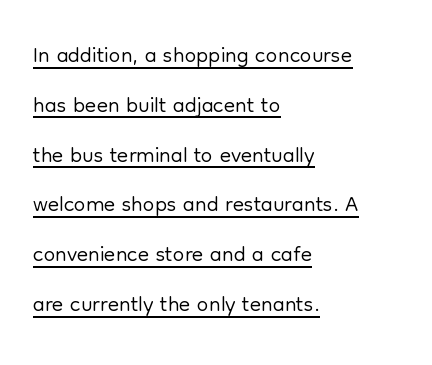
The image shows 33 px light sans-serif type, upright; set left-aligned, normal line spacing (1.51x), normal letter spacing, underlined; low stroke contrast and a medium x-height.
